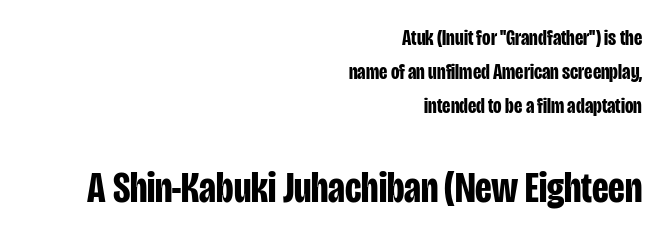
The image shows 44 px bold, condensed sans-serif type, upright; set right-aligned, normal line spacing (1.54x), normal letter spacing, not underlined; the second (bottom) block is 2.0x larger; low stroke contrast and a large x-height.
